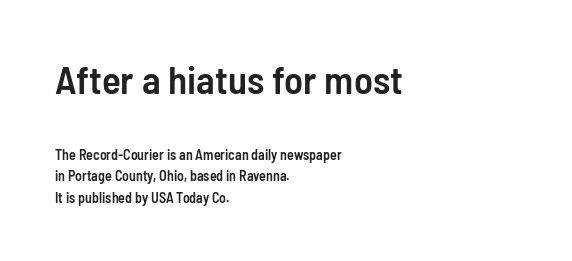
The image shows 39 px semibold, condensed sans-serif type, upright; set left-aligned, normal line spacing (1.53x), normal letter spacing, not underlined; the first (top) block is 2.79x larger; low stroke contrast and a medium x-height.
